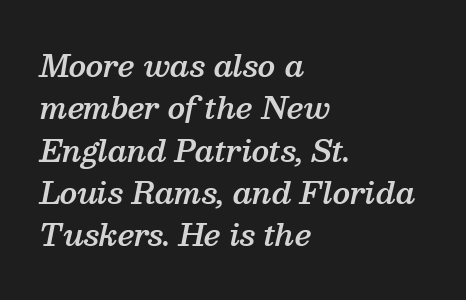
Q: Is the text bold? A: Semi-bold.
Q: Is the text italic (slanted)? A: Yes, it leans right by about 13 degrees.
Q: Is the typeface a serif or a sans-serif typeface? A: Serif.
Q: Is the text underlined? A: No.
Q: How is the paragraph aligned? A: Left-aligned.
Q: Is the spacing between letters normal or unusually wide? A: Normal.
Q: Is the spacing between lines tight, normal or loose? A: Normal.
Q: Width (condensed, normal, or wide)? A: Normal.
Q: Stroke contrast? A: Medium.
Q: x-height? A: Medium.
Q: Monospaced? A: No.
